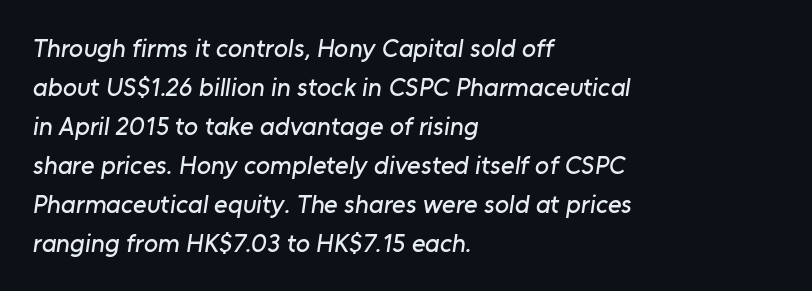
The image shows 26 px text type; set left-aligned, normal line spacing (1.5x), normal letter spacing, not underlined.
